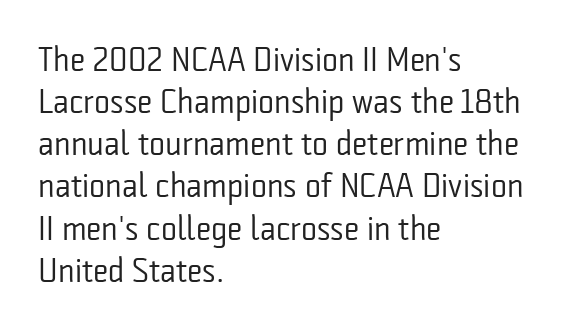
Q: Is the text bold? A: No.
Q: Is the text italic (slanted)? A: No, it is upright.
Q: Is the typeface a serif or a sans-serif typeface? A: Sans-serif.
Q: Is the text underlined? A: No.
Q: How is the paragraph aligned? A: Left-aligned.
Q: Is the spacing between letters normal or unusually wide? A: Normal.
Q: Width (condensed, normal, or wide)? A: Condensed.
Q: Stroke contrast? A: Low.
Q: x-height? A: Medium.
Q: Monospaced? A: No.
